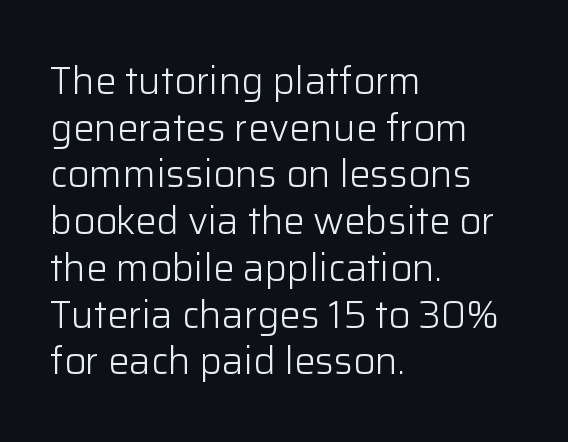
No feet cap the strokes, marking this as sans-serif type. There is no visible air inserted between adjacent glyphs. Ordinary non-slanted type is in use. The strokes carry an ordinary text weight at most. Notice how the passage keeps a crisp vertical edge on the left only.
